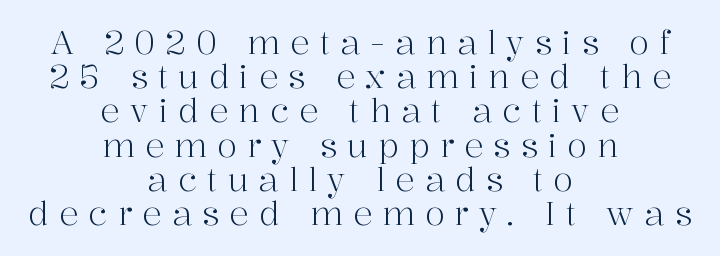
The image shows 32 px light serif type, upright; set centered, tight line spacing (1.07x), unusually wide letter spacing (+0.32 em), not underlined; high stroke contrast and a medium x-height.
